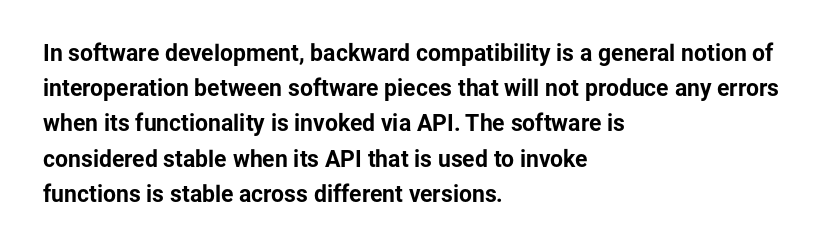
Each new line begins a customary step beneath the previous one. This rendering leaves character spacing at its baseline value. The lettering stays uniformly vertical, giving the passage a roman look. This rendering features lettering with no underline. A student would call this left alignment; a typographer would say flush left, rag right. Is the type bold? Yes — the strokes are clearly thick and heavy.
